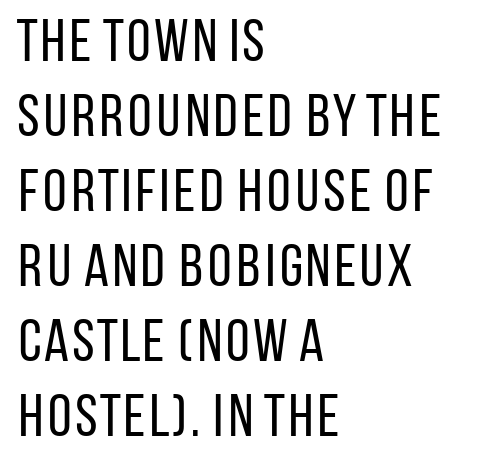
The image shows 60 px regular-weight, condensed sans-serif type, upright; set left-aligned, normal line spacing (1.25x), normal letter spacing, not underlined; low stroke contrast and a large x-height.
